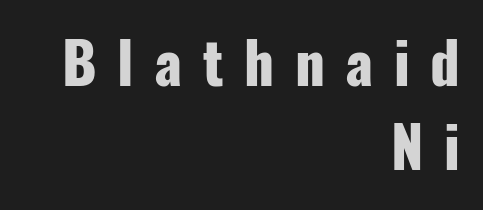
Q: Is the text bold? A: Yes.
Q: Is the text italic (slanted)? A: No, it is upright.
Q: Is the typeface a serif or a sans-serif typeface? A: Sans-serif.
Q: Is the text underlined? A: No.
Q: How is the paragraph aligned? A: Right-aligned.
Q: Is the spacing between letters normal or unusually wide? A: Unusually wide.
Q: Is the spacing between lines tight, normal or loose? A: Normal.
Q: Width (condensed, normal, or wide)? A: Condensed.
Q: Stroke contrast? A: Low.
Q: x-height? A: Medium.
Q: Monospaced? A: No.
